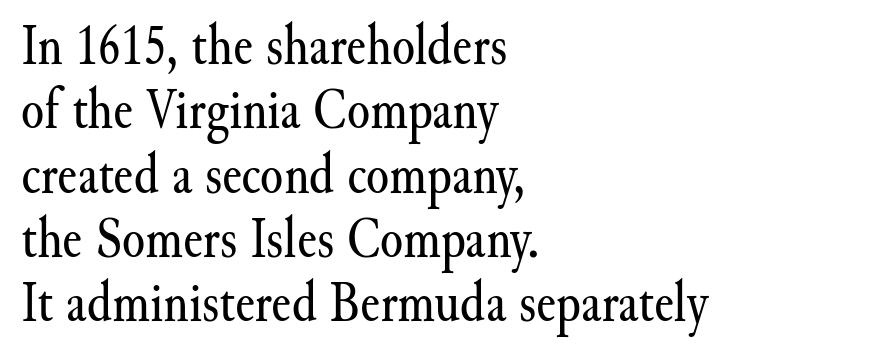
The image shows 59 px regular-weight serif type, upright; set left-aligned, tight line spacing (1.09x), normal letter spacing, not underlined; medium stroke contrast and a small x-height.
